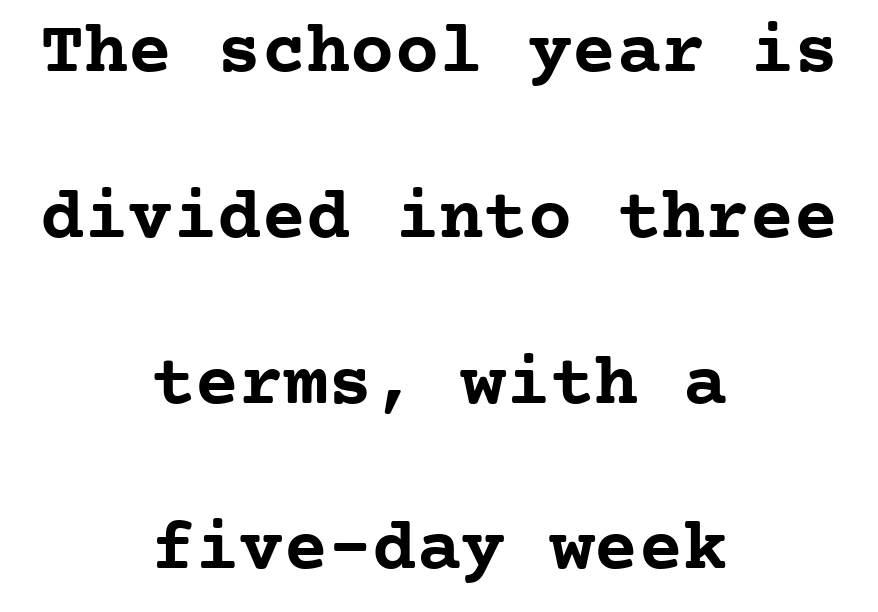
Every character here occupies the same horizontal width, giving the sample a typewriter-like rhythm. Serifs: yes, visible at the terminals of the letterforms. Students, note that the glyphs here touch the page at normal intervals. Tall strokes in this sample are plumb rather than angled.
